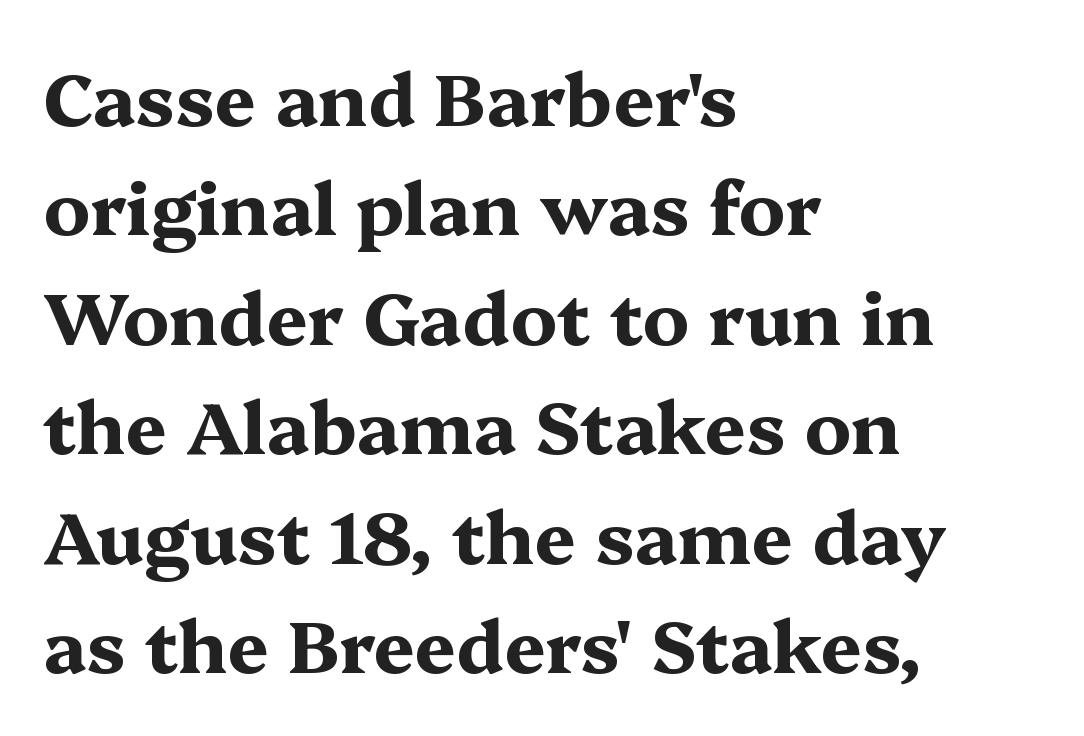
{"serif": "yes", "italic": "no", "bold": "yes", "weight": "bold", "width": "wide", "stroke_contrast": "medium", "x_height": "medium", "monospaced": "no", "underline": "no", "align": "left", "line_spacing": "normal", "line_spacing_ratio": 1.5, "letter_spacing": "normal", "letter_spacing_em": 0.0, "glyph_px": 73}
